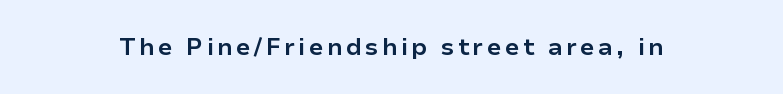
The image shows 24 px bold type, upright; set not underlined.
